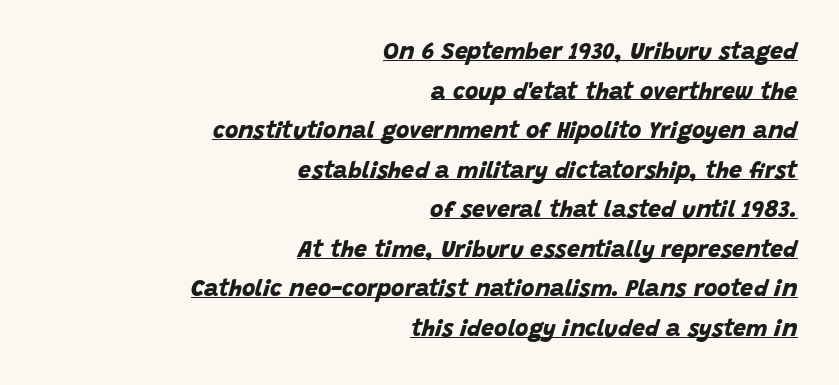
Which margin do the lines hug? The right one — the left edge is uneven. Is there an underline? Yes — a line sits under the letters. The type is set solid horizontally, with unmodified tracking. The strokes are fattened all the way to bold.
